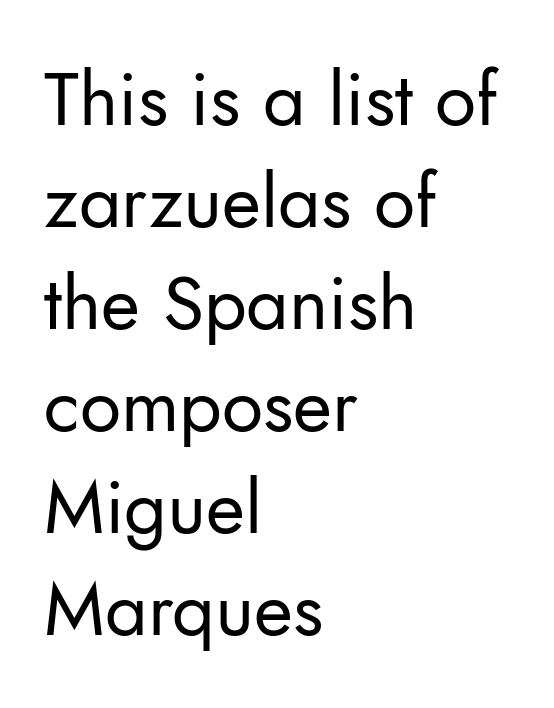
The image shows 75 px regular-weight sans-serif type, upright; set left-aligned, normal line spacing (1.36x), normal letter spacing, not underlined; low stroke contrast and a small x-height.
